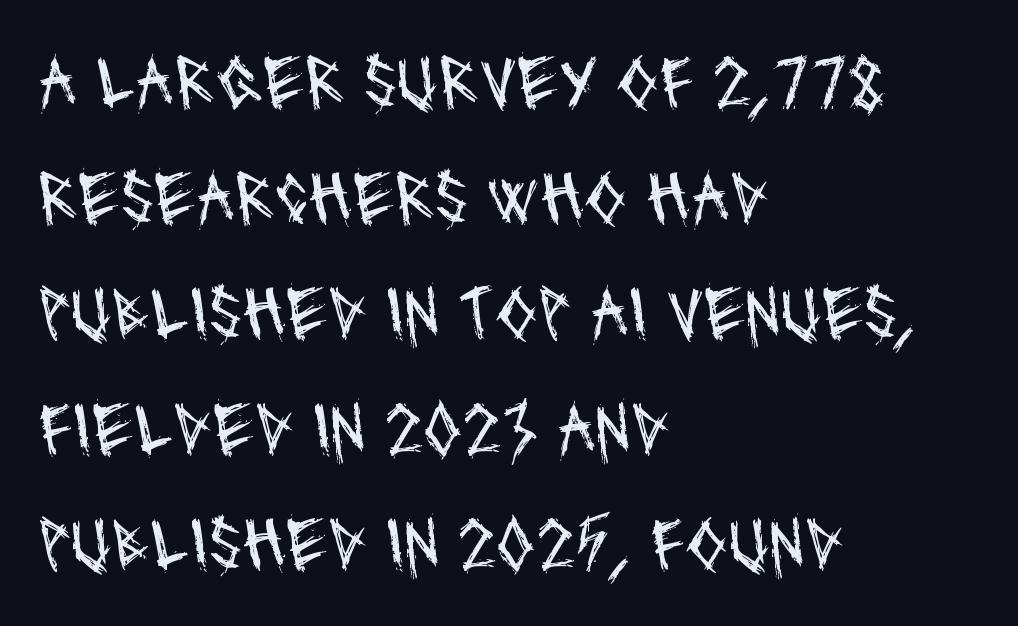
{"serif": "no", "bold": "no", "weight": "regular", "width": "condensed", "stroke_contrast": "medium", "x_height": "large", "monospaced": "no", "underline": "no", "align": "left", "line_spacing": "normal", "line_spacing_ratio": 1.52, "letter_spacing": "normal", "letter_spacing_em": 0.0, "glyph_px": 76}
